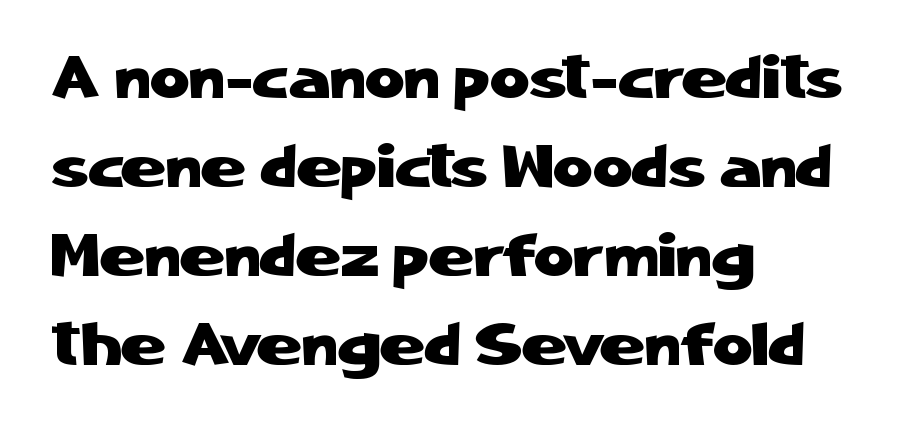
{"serif": "no", "italic": "no", "width": "normal", "stroke_contrast": "low", "x_height": "medium", "monospaced": "no", "underline": "no", "align": "left", "line_spacing": "normal", "line_spacing_ratio": 1.46, "letter_spacing": "normal", "letter_spacing_em": 0.0, "glyph_px": 61}
